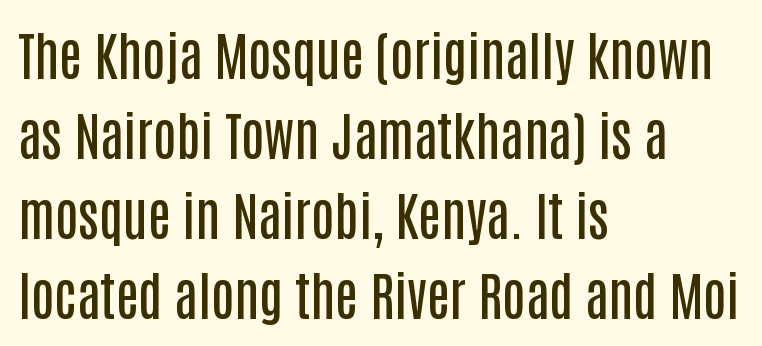
Q: Is the text bold? A: Semi-bold.
Q: Is the text italic (slanted)? A: No, it is upright.
Q: Is the typeface a serif or a sans-serif typeface? A: Sans-serif.
Q: Is the text underlined? A: No.
Q: How is the paragraph aligned? A: Left-aligned.
Q: Is the spacing between letters normal or unusually wide? A: Normal.
Q: Is the spacing between lines tight, normal or loose? A: Normal.
Q: Width (condensed, normal, or wide)? A: Condensed.
Q: Stroke contrast? A: Low.
Q: x-height? A: Large.
Q: Monospaced? A: No.
